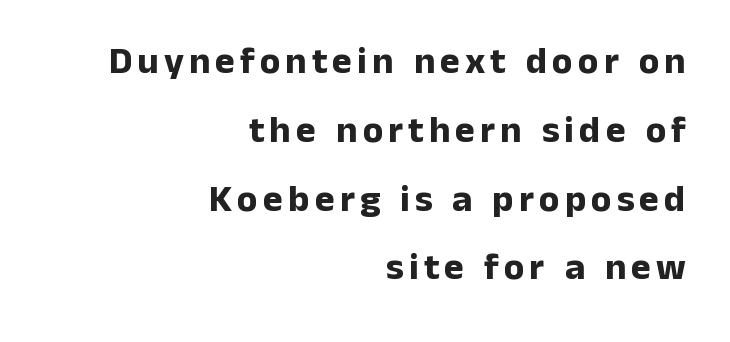
{"serif": "no", "italic": "no", "bold": "yes", "weight": "bold", "width": "normal", "stroke_contrast": "low", "x_height": "medium", "monospaced": "no", "underline": "no", "align": "right", "line_spacing_ratio": 1.81, "glyph_px": 38}
